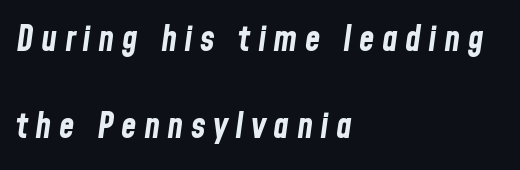
The image shows 35 px bold, condensed type, italic (leaning right); set left-aligned, loose line spacing (2.49x), unusually wide letter spacing (+0.21 em), not underlined; low stroke contrast and a medium x-height.
